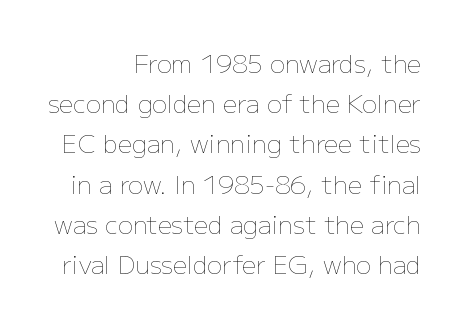
Q: Is the text bold? A: No.
Q: Is the text italic (slanted)? A: No, it is upright.
Q: Is the text underlined? A: No.
Q: Is the spacing between letters normal or unusually wide? A: Normal.
Q: Is the spacing between lines tight, normal or loose? A: Normal.
